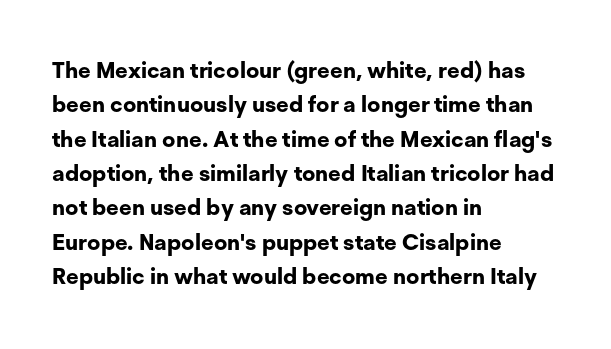
{"italic": "no", "bold": "yes", "underline": "no", "align": "left", "line_spacing": "normal", "line_spacing_ratio": 1.56, "letter_spacing": "normal", "letter_spacing_em": 0.0, "glyph_px": 22}
